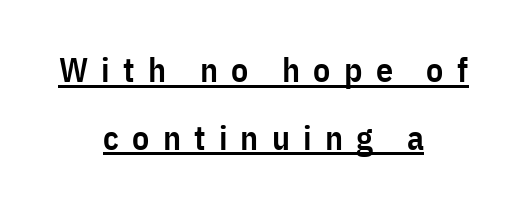
The horizontal fit of the characters is loose and conspicuously gappy. Style check: upright. Line starts and ends both wander, symmetrically. This is underlined copy, the kind a proofreader might mark for attention. Character widths vary here, with narrow letters taking less room than wide ones.
